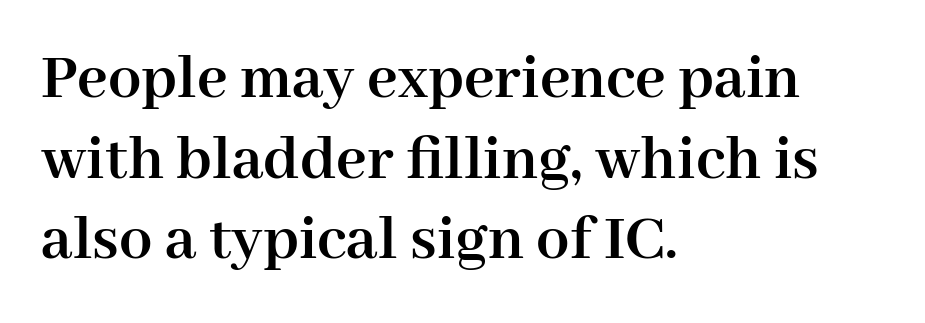
Q: Is the text bold? A: Yes.
Q: Is the text italic (slanted)? A: No, it is upright.
Q: Is the typeface a serif or a sans-serif typeface? A: Serif.
Q: Is the text underlined? A: No.
Q: How is the paragraph aligned? A: Left-aligned.
Q: Is the spacing between letters normal or unusually wide? A: Normal.
Q: Width (condensed, normal, or wide)? A: Normal.
Q: Stroke contrast? A: High.
Q: x-height? A: Medium.
Q: Monospaced? A: No.
